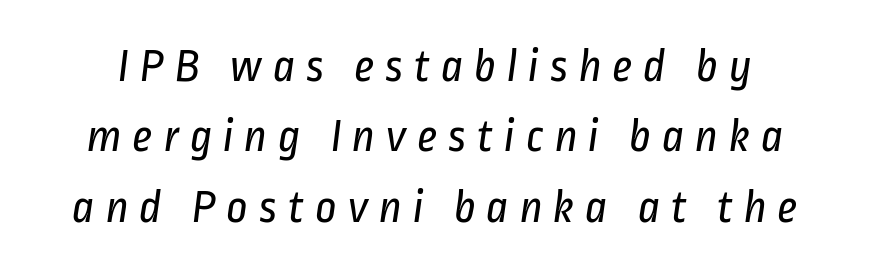
{"serif": "no", "bold": "no", "weight": "regular", "width": "condensed", "stroke_contrast": "low", "x_height": "medium", "monospaced": "no", "underline": "no", "line_spacing": "normal", "line_spacing_ratio": 1.5, "letter_spacing": "wide", "letter_spacing_em": 0.23, "glyph_px": 47}
